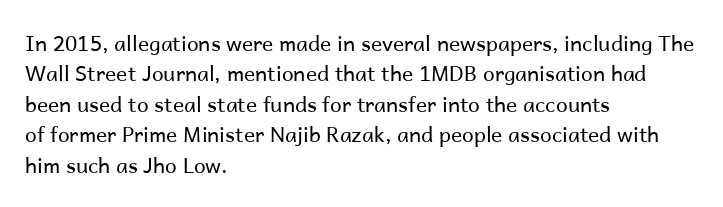
The image shows 21 px text type, upright; set left-aligned, normal line spacing (1.45x), normal letter spacing, not underlined.
